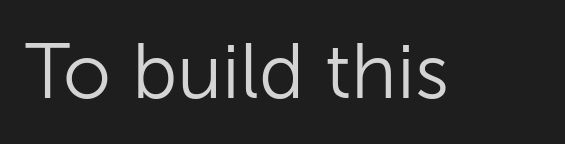
{"serif": "no", "italic": "no", "bold": "no", "weight": "light", "width": "normal", "stroke_contrast": "low", "x_height": "medium", "monospaced": "no", "underline": "no", "letter_spacing": "normal", "letter_spacing_em": 0.0, "glyph_px": 77}
